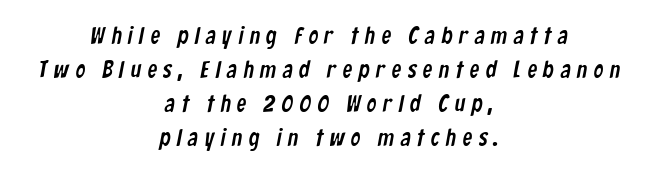
The passage is arranged like a title page — every line centered. Letter spacing: wide. The space beneath each line is pristine and unruled. The leading is moderate, giving the passage an even texture.
